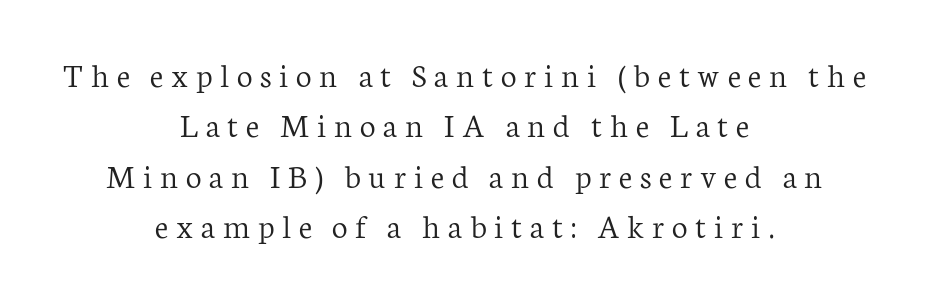
Q: Is the text bold? A: No.
Q: Is the text italic (slanted)? A: No, it is upright.
Q: Is the typeface a serif or a sans-serif typeface? A: Serif.
Q: Is the text underlined? A: No.
Q: How is the paragraph aligned? A: Centered.
Q: Is the spacing between letters normal or unusually wide? A: Unusually wide.
Q: Is the spacing between lines tight, normal or loose? A: Normal.
Q: Width (condensed, normal, or wide)? A: Normal.
Q: Stroke contrast? A: Low.
Q: x-height? A: Medium.
Q: Monospaced? A: No.
